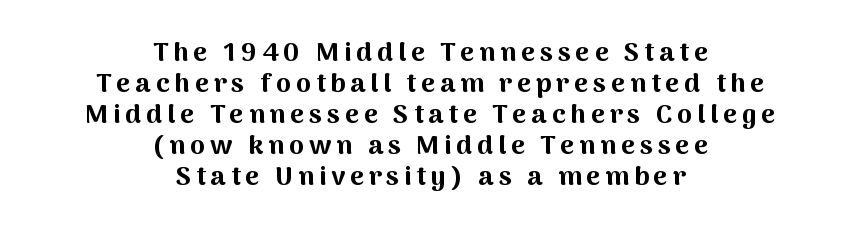
The image shows 27 px bold type, upright; set centered, tight line spacing (1.15x), not underlined.
